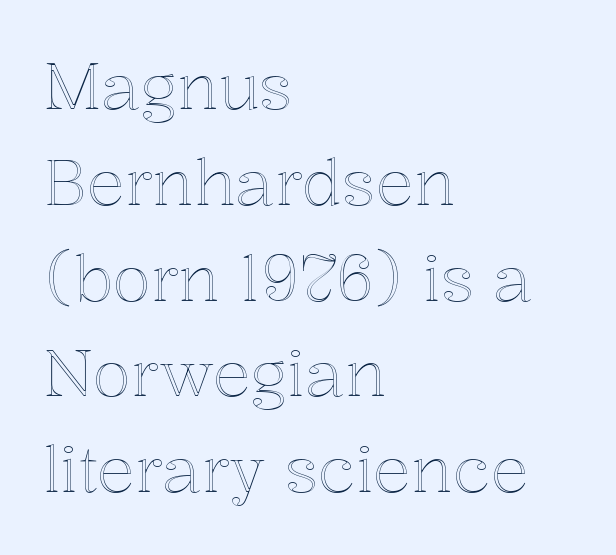
{"italic": "no", "width": "normal", "x_height": "medium", "monospaced": "no", "underline": "no", "align": "left", "line_spacing": "normal", "line_spacing_ratio": 1.52, "letter_spacing": "normal", "letter_spacing_em": 0.0, "glyph_px": 63}
